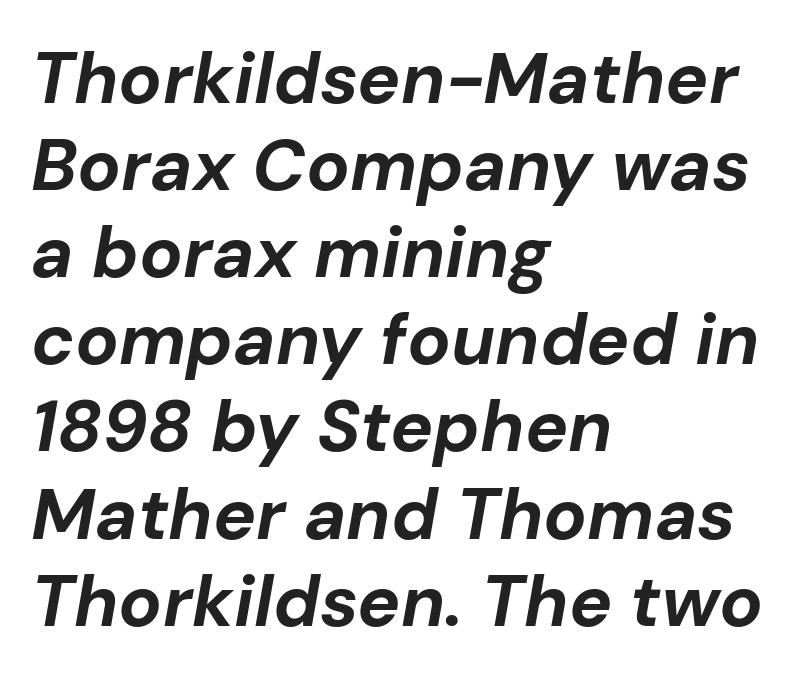
The image shows 72 px bold type, italic (leaning right); set left-aligned, line spacing 1.21x, normal letter spacing, not underlined; low stroke contrast and a medium x-height.
